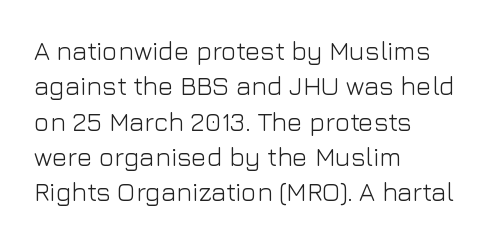
The image shows 26 px text type, upright; set left-aligned, normal line spacing (1.36x), normal letter spacing, not underlined.
